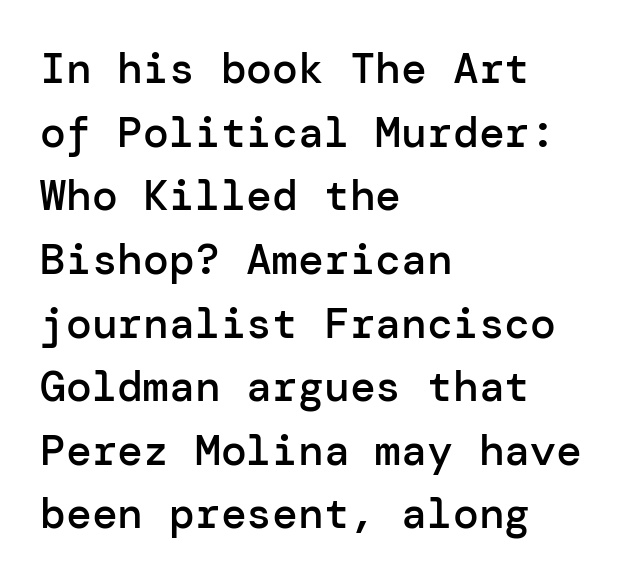
The image shows 43 px semibold sans-serif type, upright; set left-aligned, normal line spacing (1.48x), normal letter spacing, not underlined; low stroke contrast and a medium x-height.
